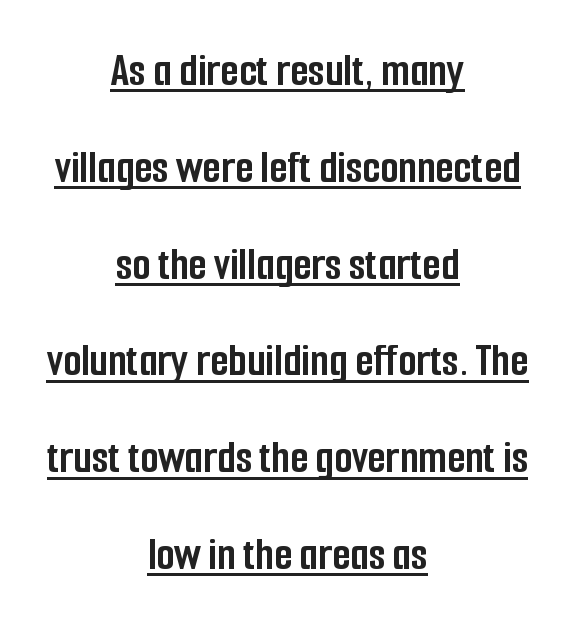
Default kerning and tracking; the words read as compact shapes. Serif or sans? Sans — the stroke terminals are bare. On the weight axis this lands at bold, roughly 700. Whoever set this chose breathing room over compactness in the vertical rhythm.
